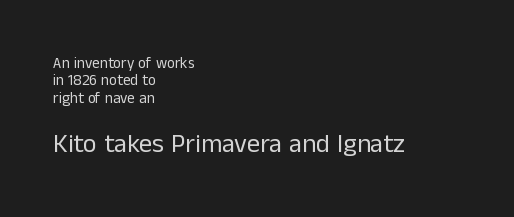
The image shows 26 px text type, upright; set left-aligned, line spacing 1.16x, normal letter spacing, not underlined; the second (bottom) block is 1.73x larger.
